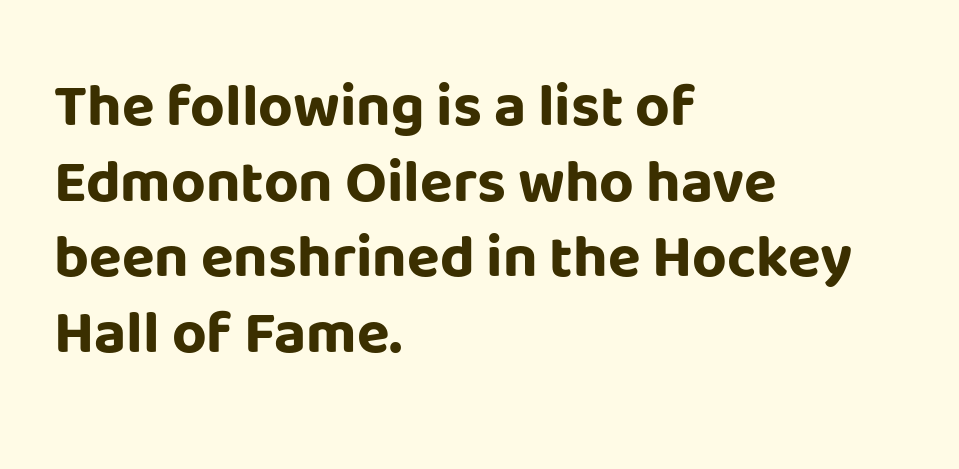
Summary of weight: heavy, a full bold. In terms of letterspacing, this is plain default setting. Leading: standard. Character widths vary here, with narrow letters taking less room than wide ones. Check under the words: just untouched page.
